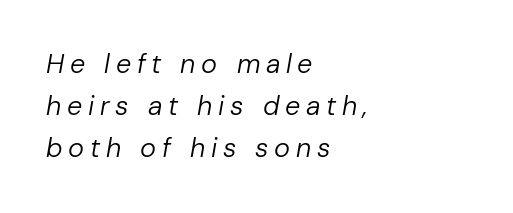
Q: Is the text bold? A: No.
Q: Is the text italic (slanted)? A: Yes, it leans right by about 10 degrees.
Q: Is the text underlined? A: No.
Q: How is the paragraph aligned? A: Left-aligned.
Q: Is the spacing between letters normal or unusually wide? A: Unusually wide.
Q: Is the spacing between lines tight, normal or loose? A: Normal.
